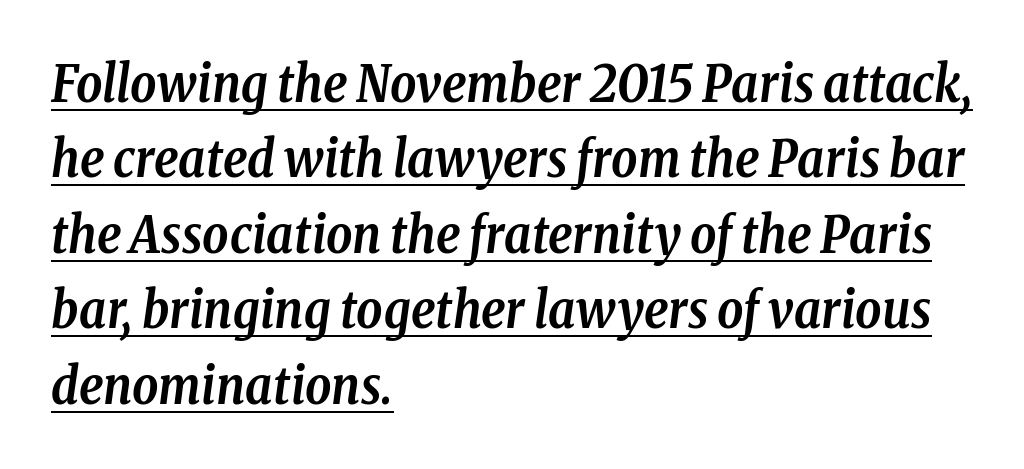
{"serif": "yes", "italic": "yes", "lean": "right", "slant_degrees": 8, "bold": "yes", "weight": "semibold", "width": "condensed", "stroke_contrast": "low", "x_height": "medium", "monospaced": "no", "underline": "yes", "align": "left", "line_spacing": "normal", "line_spacing_ratio": 1.48, "letter_spacing": "normal", "letter_spacing_em": 0.0, "glyph_px": 51}
